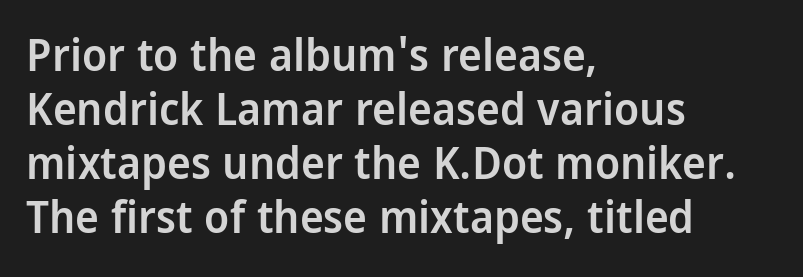
The image shows 45 px semibold, condensed sans-serif type, upright; set left-aligned, line spacing 1.2x, normal letter spacing, not underlined; low stroke contrast and a large x-height.
